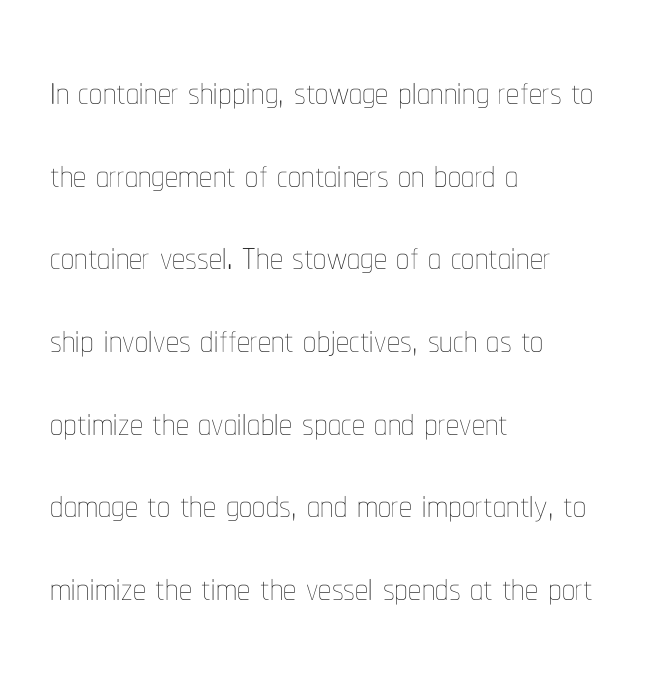
Look at the tracking — it's just the regular setting, nothing added. This block has exactly the height ordinary leading produces. Proportional: the letters do not fall into vertical columns. Weight: not bold — regular or lighter. This sample uses an upright cut, with every glyph sitting square on the baseline. The words here are not underlined.
